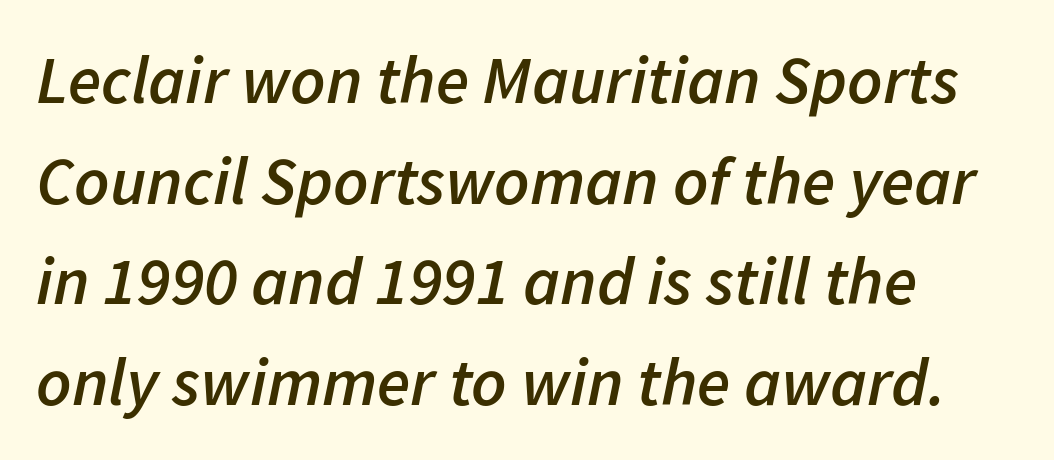
{"italic": "yes", "lean": "right", "slant_degrees": 11, "bold": "semi", "weight": "semibold", "width": "normal", "stroke_contrast": "low", "x_height": "medium", "monospaced": "no", "underline": "no", "align": "left", "line_spacing": "normal", "line_spacing_ratio": 1.48, "letter_spacing": "normal", "letter_spacing_em": 0.0, "glyph_px": 68}
